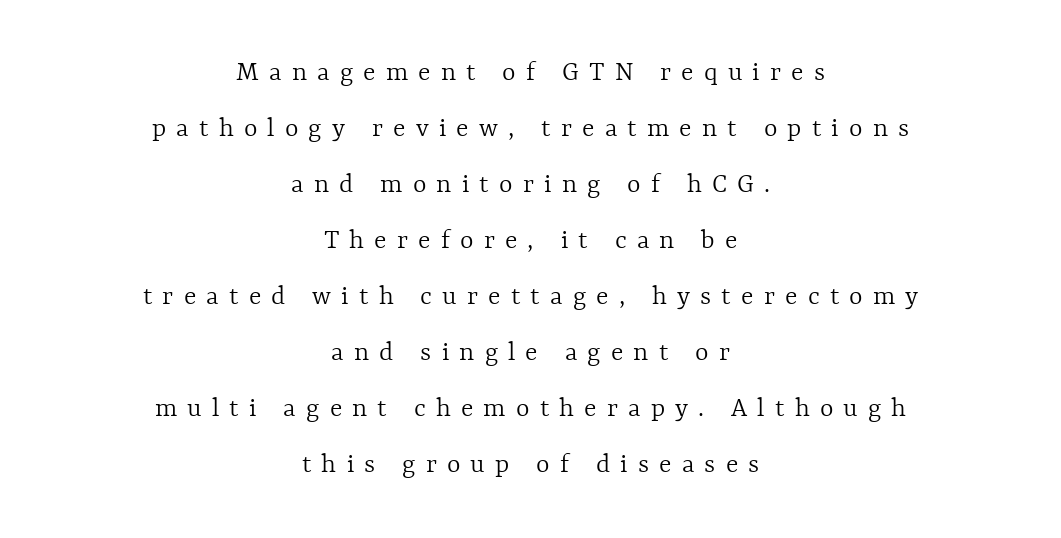
Where is the straight margin? There isn't one; the lines are centered. Proportional: the letters do not fall into vertical columns. The gaps between neighbouring characters are conspicuously large. Quick note: not italic, upright. Reading down the column, the eye jumps a long way to each next line. A quiet, ordinary-to-light weight characterises the typeface.
